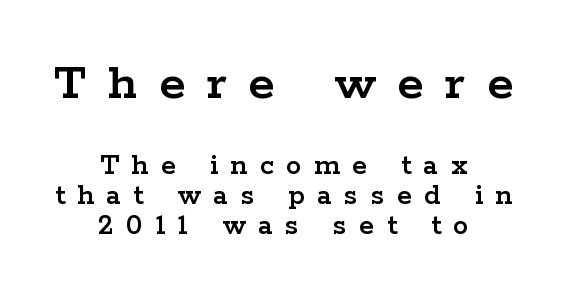
The tracking reads as deliberately expanded to a designer's eye. The letters advance in unequal steps, a hallmark of proportional type. Typesetter's note — upper block bumped up in size, lower block left smaller. The paragraph shown floats in the horizontal middle. The characters display serif detailing at their extremities. Every stem runs plumb, perpendicular to the baseline.
